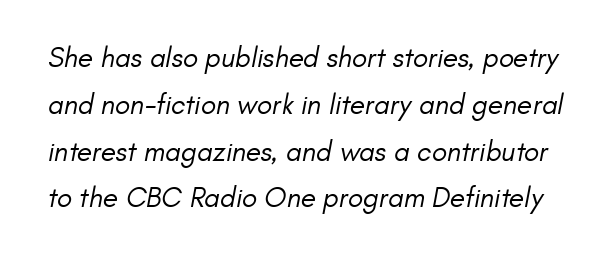
{"serif": "no", "bold": "no", "weight": "regular", "width": "normal", "stroke_contrast": "low", "x_height": "small", "monospaced": "no", "underline": "no", "line_spacing": "normal", "line_spacing_ratio": 1.67, "letter_spacing": "normal", "letter_spacing_em": 0.0, "glyph_px": 28}
